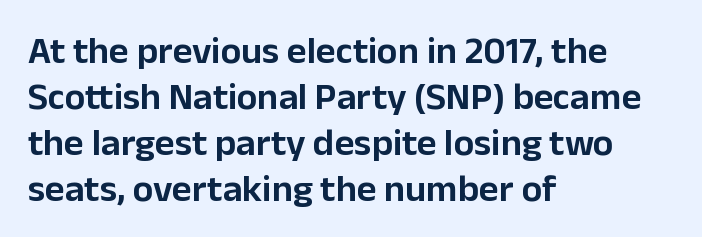
Q: Is the text italic (slanted)? A: No, it is upright.
Q: Is the typeface a serif or a sans-serif typeface? A: Sans-serif.
Q: Is the text underlined? A: No.
Q: How is the paragraph aligned? A: Left-aligned.
Q: Is the spacing between letters normal or unusually wide? A: Normal.
Q: Width (condensed, normal, or wide)? A: Normal.
Q: Stroke contrast? A: Low.
Q: x-height? A: Medium.
Q: Monospaced? A: No.
